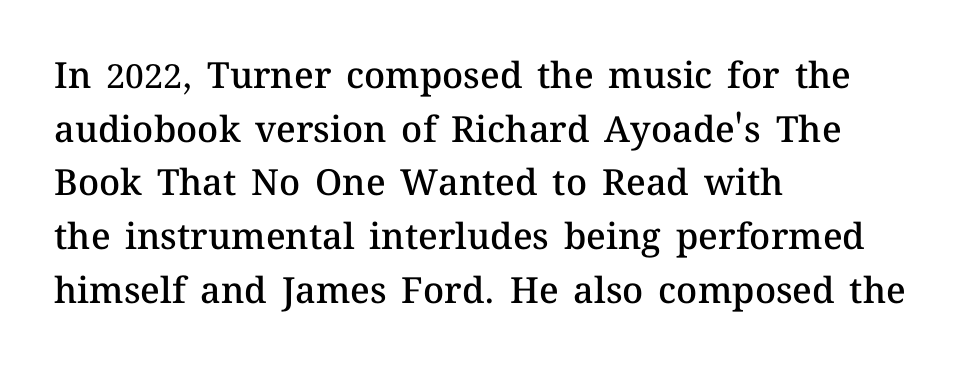
Words float on clear page, feet unadorned. Regular leading. Compared with an ordinary text face, these strokes are moderately heavier — a semibold. A roman cut, with each character standing at attention. The compositor pushed each line to the left boundary.
